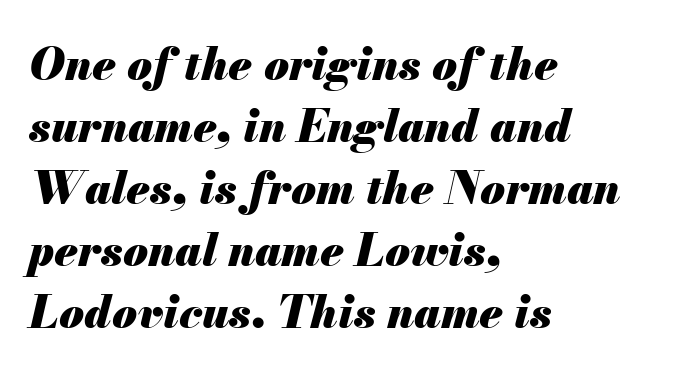
Only glyphs here, with clear space below each row. The gaps between neighbouring characters are ordinary and unremarkable. The axis of the letterforms is tilted away from vertical. Regular leading.
